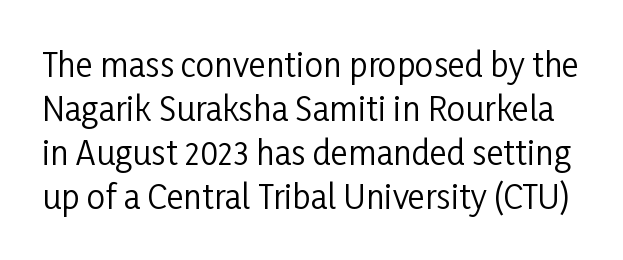
{"serif": "no", "italic": "no", "bold": "no", "weight": "regular", "width": "condensed", "stroke_contrast": "low", "x_height": "medium", "monospaced": "no", "underline": "no", "line_spacing": "normal", "line_spacing_ratio": 1.33, "letter_spacing": "normal", "letter_spacing_em": 0.0, "glyph_px": 33}
